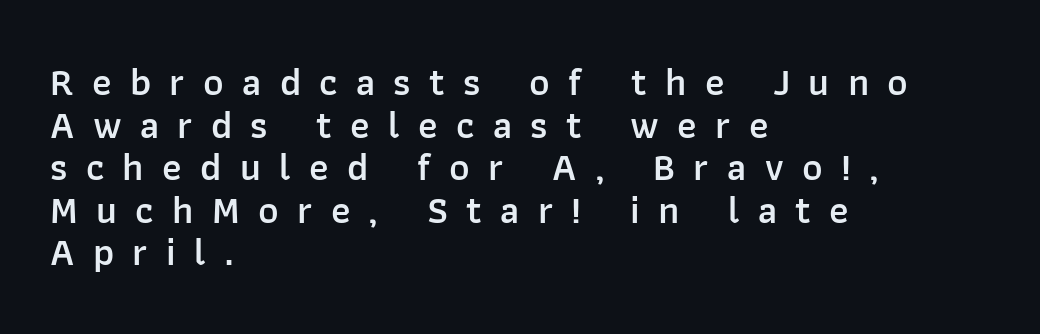
The image shows 39 px semibold sans-serif type, upright; set left-aligned, tight line spacing (1.09x), unusually wide letter spacing (+0.47 em), not underlined; low stroke contrast and a medium x-height.
